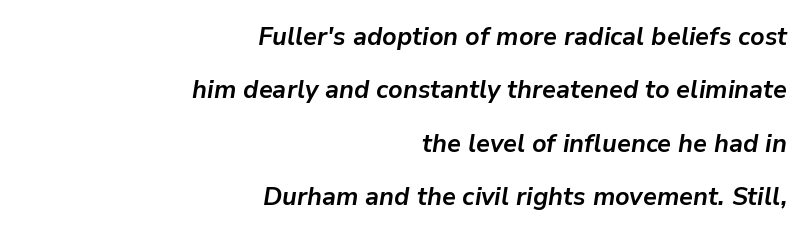
{"italic": "yes", "lean": "right", "slant_degrees": 9, "bold": "yes", "underline": "no", "align": "right", "line_spacing": "loose", "line_spacing_ratio": 2.14, "letter_spacing": "normal", "letter_spacing_em": 0.0, "glyph_px": 25}
